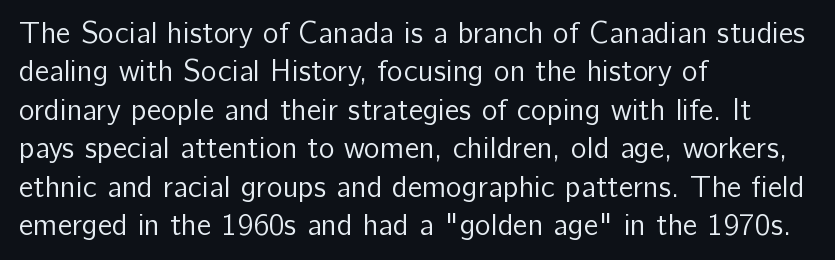
Q: Is the text bold? A: No.
Q: Is the text italic (slanted)? A: No, it is upright.
Q: Is the typeface a serif or a sans-serif typeface? A: Sans-serif.
Q: Is the text underlined? A: No.
Q: How is the paragraph aligned? A: Left-aligned.
Q: Is the spacing between letters normal or unusually wide? A: Normal.
Q: Is the spacing between lines tight, normal or loose? A: Normal.
Q: Width (condensed, normal, or wide)? A: Normal.
Q: Stroke contrast? A: Low.
Q: x-height? A: Medium.
Q: Monospaced? A: No.
